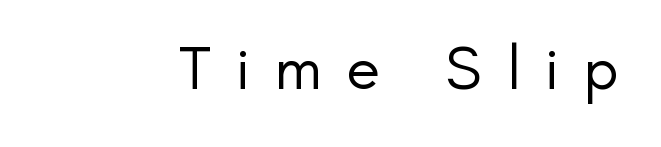
{"serif": "no", "italic": "no", "bold": "no", "weight": "regular", "width": "normal", "stroke_contrast": "low", "x_height": "small", "monospaced": "no", "underline": "no", "letter_spacing": "wide", "letter_spacing_em": 0.4, "glyph_px": 62}
